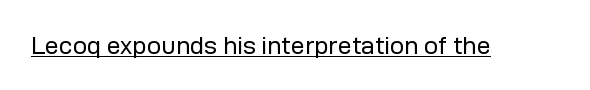
{"italic": "no", "bold": "no", "underline": "yes", "letter_spacing": "normal", "letter_spacing_em": 0.0, "glyph_px": 25}
